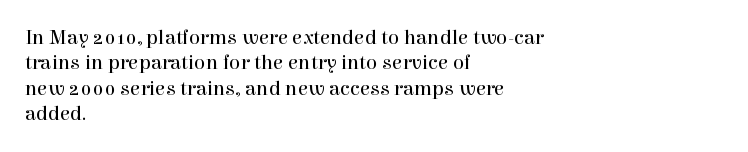
A bare baseline throughout the passage. Line beginnings align vertically; line endings do not. This sample uses plain, unmodified letter spacing. Posture: straight, roman, zero tilt. Is this a heavy cut? Hardly; it is regular or lighter.
